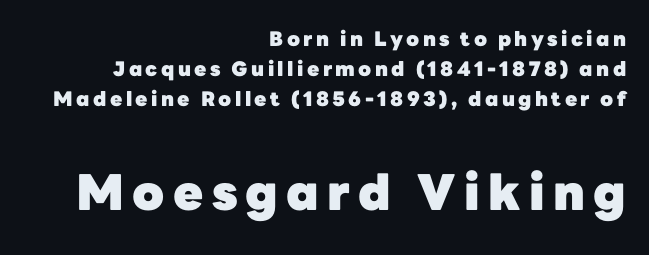
Q: Is the text bold? A: Yes.
Q: Is the text italic (slanted)? A: No, it is upright.
Q: Is the typeface a serif or a sans-serif typeface? A: Sans-serif.
Q: Is the text underlined? A: No.
Q: How is the paragraph aligned? A: Right-aligned.
Q: Is the spacing between lines tight, normal or loose? A: Normal.
Q: Which block of text is set in a larger size, the first (top) or the second (bottom)? A: The second (bottom) one.
Q: Width (condensed, normal, or wide)? A: Normal.
Q: Stroke contrast? A: Low.
Q: x-height? A: Medium.
Q: Monospaced? A: No.
